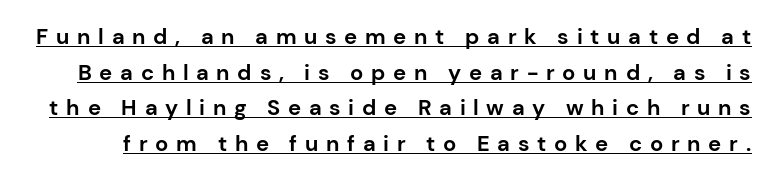
The image shows 22 px bold type, upright; set normal line spacing (1.62x), unusually wide letter spacing (+0.35 em), underlined.
